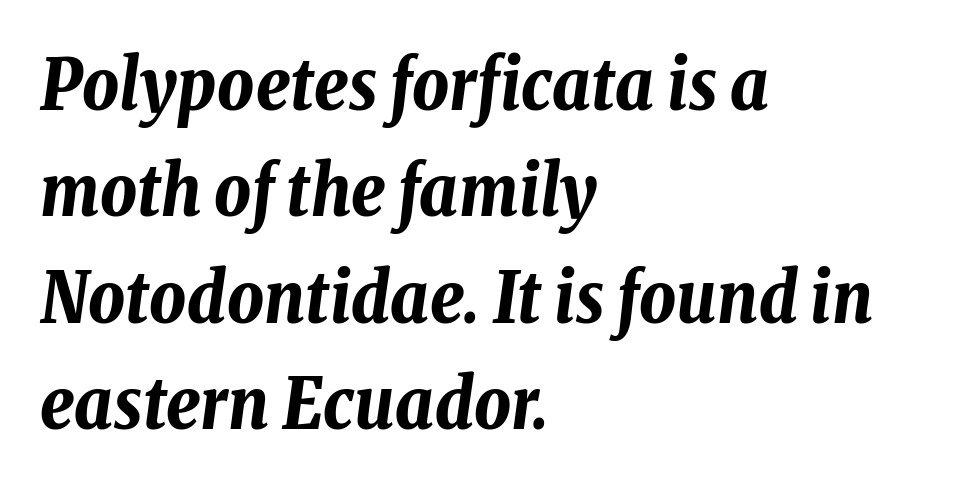
{"italic": "yes", "lean": "right", "slant_degrees": 8, "bold": "yes", "weight": "bold", "width": "condensed", "stroke_contrast": "low", "x_height": "medium", "monospaced": "no", "underline": "no", "align": "left", "line_spacing": "normal", "line_spacing_ratio": 1.5, "letter_spacing": "normal", "letter_spacing_em": 0.0, "glyph_px": 71}
